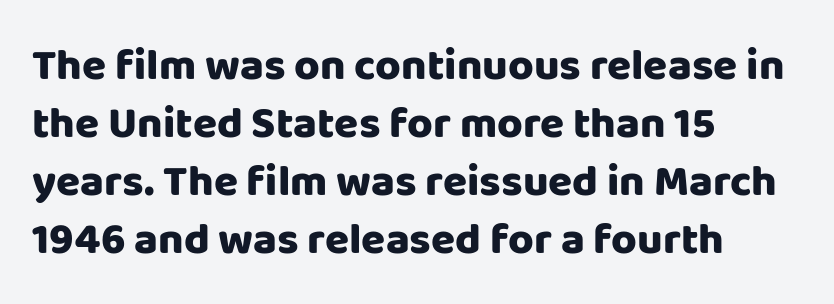
The image shows 44 px heavy sans-serif type, upright; set left-aligned, normal line spacing (1.32x), normal letter spacing, not underlined; low stroke contrast and a large x-height.
